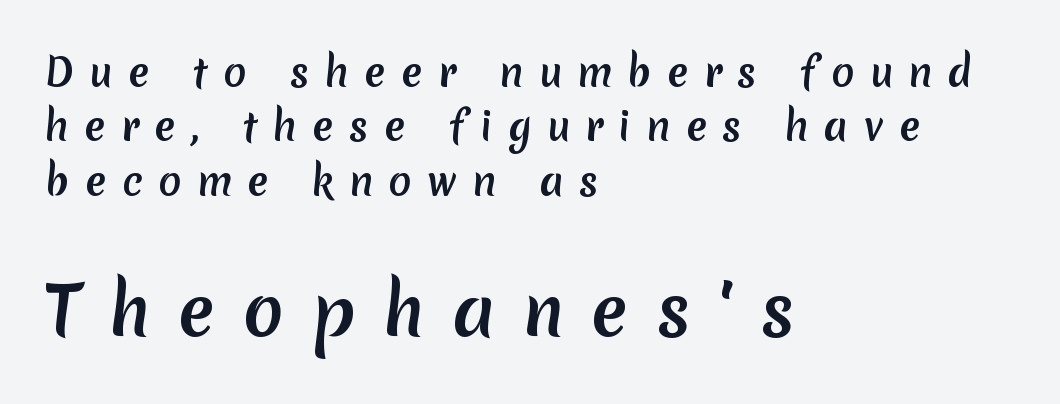
Q: Is the typeface a serif or a sans-serif typeface? A: Sans-serif.
Q: Is the text underlined? A: No.
Q: How is the paragraph aligned? A: Left-aligned.
Q: Is the spacing between letters normal or unusually wide? A: Unusually wide.
Q: Is the spacing between lines tight, normal or loose? A: Normal.
Q: Which block of text is set in a larger size, the first (top) or the second (bottom)? A: The second (bottom) one.
Q: Width (condensed, normal, or wide)? A: Normal.
Q: Stroke contrast? A: Medium.
Q: x-height? A: Medium.
Q: Monospaced? A: No.
